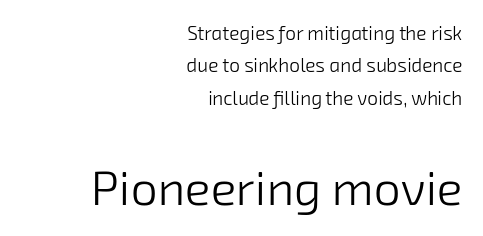
{"serif": "no", "bold": "no", "weight": "light", "width": "normal", "stroke_contrast": "low", "x_height": "medium", "monospaced": "no", "underline": "no", "align": "right", "line_spacing_ratio": 1.71, "letter_spacing": "normal", "letter_spacing_em": 0.0, "larger_block": "second", "size_ratio": 2.53, "glyph_px": 48}
